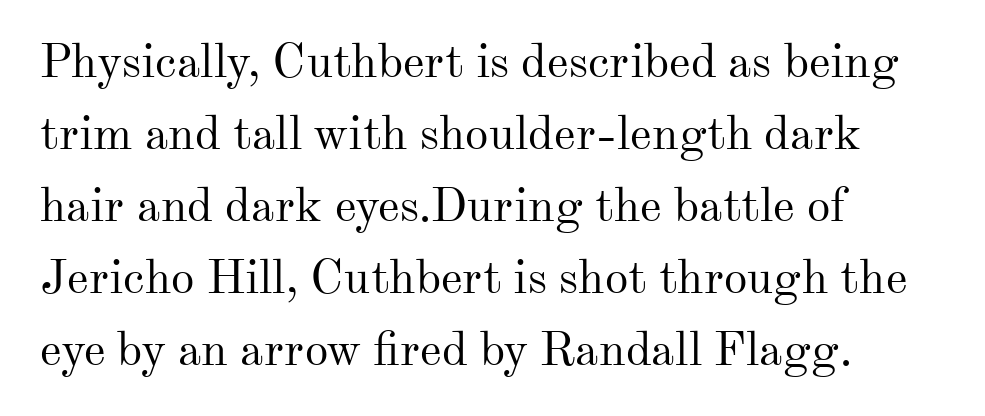
Q: Is the text bold? A: No.
Q: Is the text italic (slanted)? A: No, it is upright.
Q: Is the typeface a serif or a sans-serif typeface? A: Serif.
Q: Is the text underlined? A: No.
Q: How is the paragraph aligned? A: Left-aligned.
Q: Is the spacing between letters normal or unusually wide? A: Normal.
Q: Is the spacing between lines tight, normal or loose? A: Normal.
Q: Width (condensed, normal, or wide)? A: Normal.
Q: Stroke contrast? A: Medium.
Q: x-height? A: Small.
Q: Monospaced? A: No.
